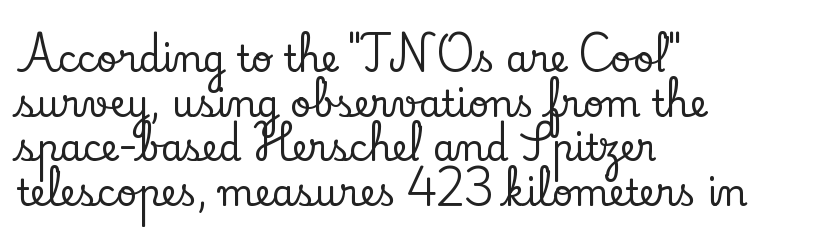
{"serif": "yes", "italic": "no", "width": "normal", "stroke_contrast": "low", "x_height": "small", "monospaced": "no", "underline": "no", "align": "left", "line_spacing_ratio": 1.24, "letter_spacing": "normal", "letter_spacing_em": 0.0, "glyph_px": 36}
